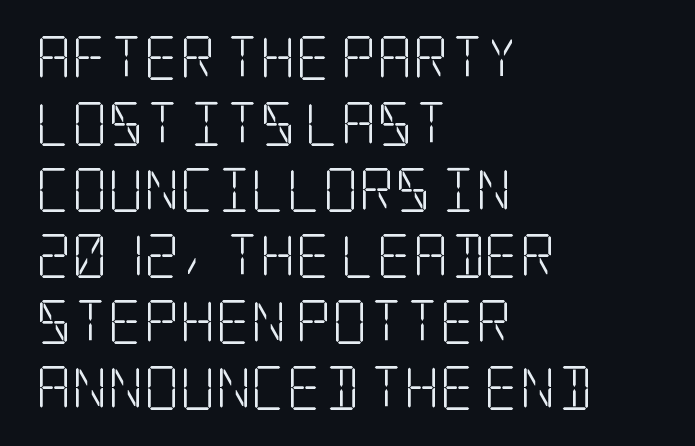
No extra ink here — the face is not bold. Style check: upright. A clean baseline with only descenders dipping below it. Is the letter spacing exaggerated? No — it looks like the ordinary default.
